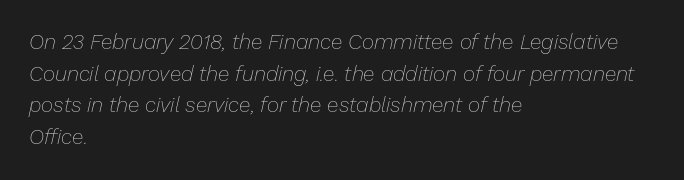
These lines sit exactly where default settings would place them. A typesetter would mark this as italic. All the whitespace from short lines collects on the right. This is not heavy type; no bold has been used. Bare-footed words on every line.
